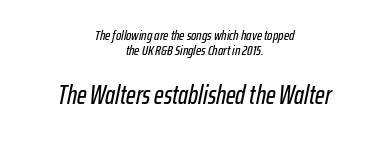
Whoever set this chose condensed vertical rhythm over breathing room. The lower block of text is set noticeably larger than the block above it. Notice how the passage keeps no hard edge, just a central spine. A bare baseline throughout the passage. The font's italic variant was chosen for this text.
